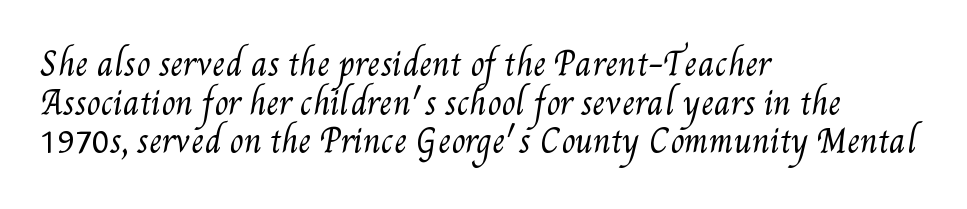
Is this a heavy cut? Hardly; it is regular or lighter. Only glyphs here, with clear space below each row. Is this a fixed-width face? No — the glyphs have proportional, varying widths. Glyph-to-glyph distance matches everyday printed text.
